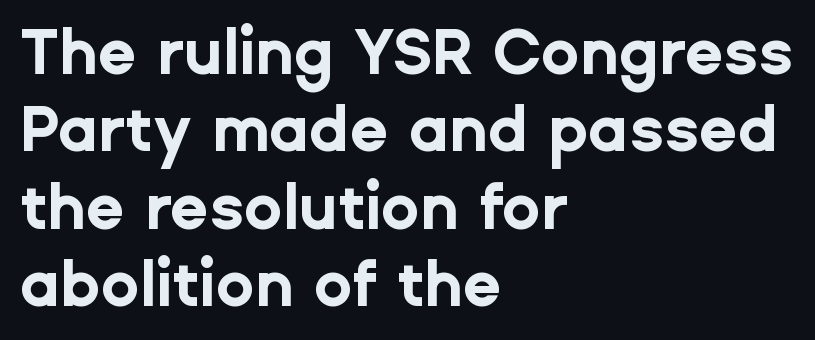
Serif or sans? Sans — the stroke terminals are bare. Heavy-handed strokes throughout: this text is bold. Horizontal alignment here is leftward, the default for most running prose. Here the glyphs are tracked normally, forming tight word shapes. The passage shown is not underscored anywhere.
